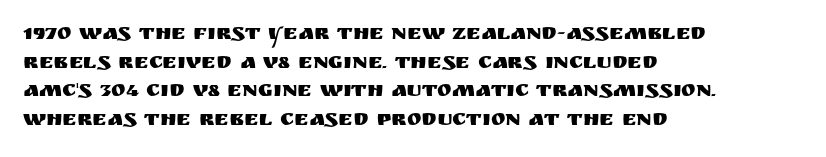
A normal amount of white space separates one row of letters from the next. Unmarked baselines from the first word to the last. These lines were composed using upright roman letters. Compared with typical body copy, the letter spacing here is the same. Line beginnings align vertically; line endings do not.
